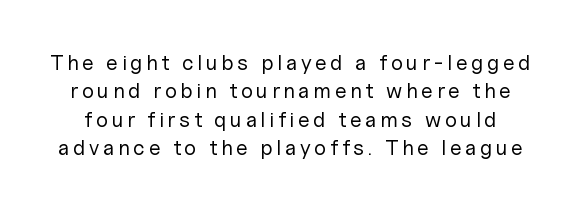
The space between consecutive lines is moderate. You can tell it's not italic because the verticals are truly vertical. Decoration check: the copy has no underline. No extra ink here — the face is not bold.
